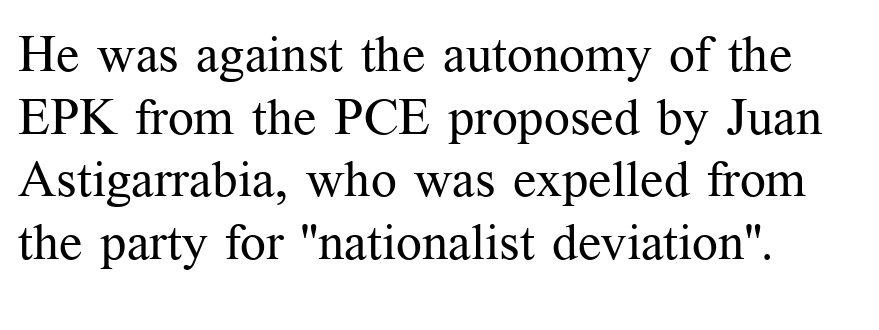
Posture: vertical. Character widths vary here, with narrow letters taking less room than wide ones. Stroke terminals: seriffed. This is not heavy type; no bold has been used. A bare baseline throughout the passage. Leftover space on each line is placed entirely after the last word.
